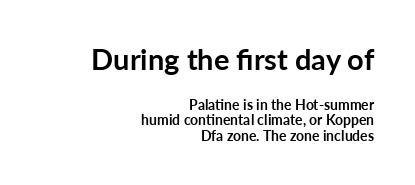
{"serif": "no", "italic": "no", "bold": "yes", "weight": "semibold", "width": "normal", "stroke_contrast": "low", "x_height": "medium", "monospaced": "no", "underline": "no", "align": "right", "line_spacing": "tight", "line_spacing_ratio": 1.1, "letter_spacing": "normal", "letter_spacing_em": 0.0, "larger_block": "first", "size_ratio": 2.07, "glyph_px": 29}
